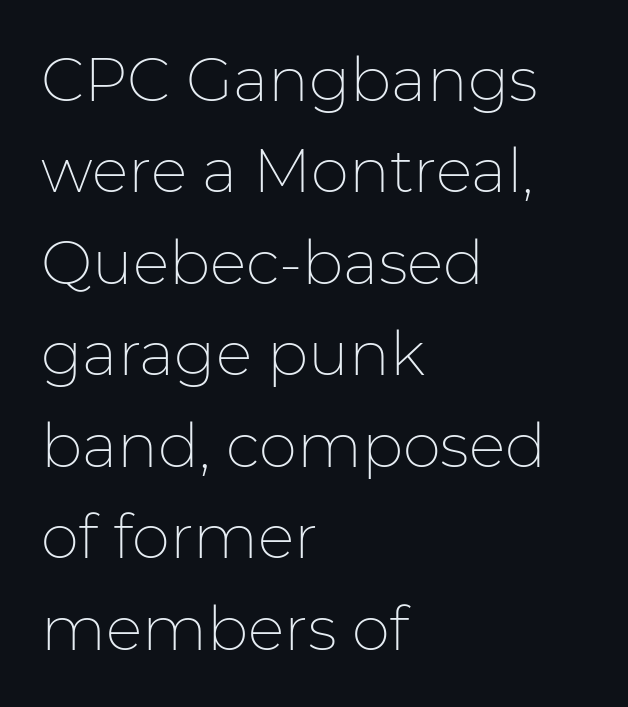
Left-aligned paragraph, ragged on the right. The block of text has a typical density, with ordinary space between rows. Tracking value appears to be zero — textbook default spacing. Letterform terminals end flat and unadorned throughout the passage. These lines were composed using upright roman letters. The rendering uses natural spacing where letterforms have individual widths.
